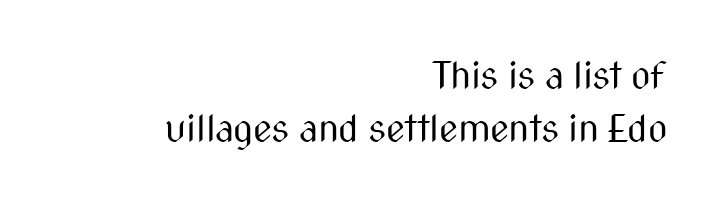
{"serif": "no", "italic": "no", "bold": "no", "weight": "regular", "width": "condensed", "stroke_contrast": "medium", "x_height": "medium", "monospaced": "no", "underline": "no", "align": "right", "line_spacing": "normal", "line_spacing_ratio": 1.39, "letter_spacing": "normal", "letter_spacing_em": 0.0, "glyph_px": 38}
